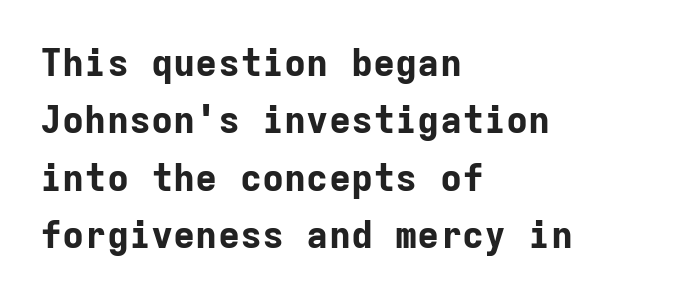
The image shows 37 px bold sans-serif type, upright, monospaced; set left-aligned, normal line spacing (1.55x), normal letter spacing, not underlined; low stroke contrast and a medium x-height.
